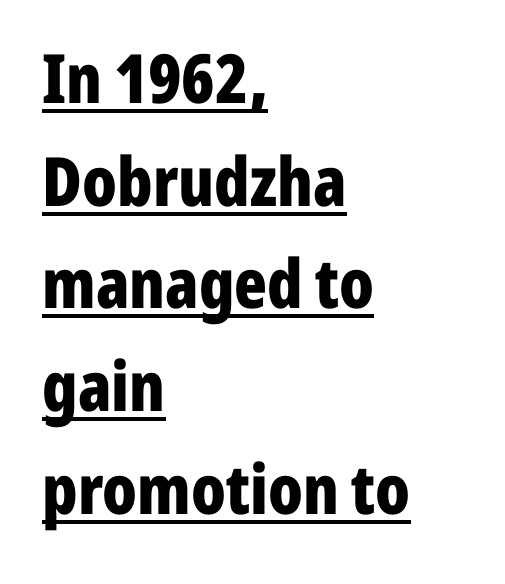
Q: Is the text bold? A: Yes.
Q: Is the text italic (slanted)? A: No, it is upright.
Q: Is the typeface a serif or a sans-serif typeface? A: Sans-serif.
Q: Is the text underlined? A: Yes.
Q: How is the paragraph aligned? A: Left-aligned.
Q: Is the spacing between letters normal or unusually wide? A: Normal.
Q: Is the spacing between lines tight, normal or loose? A: Normal.
Q: Width (condensed, normal, or wide)? A: Condensed.
Q: Stroke contrast? A: Low.
Q: x-height? A: Medium.
Q: Monospaced? A: No.
